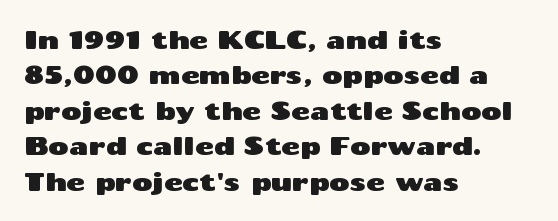
The line texture is even and compact thanks to regular tracking. Glance below the letters and you will spot only blank space. It's the straight-up-and-down kind of type. Each line starts at the same left margin while the right side varies. Reading down the column, the eye jumps a familiar distance to each next line.
